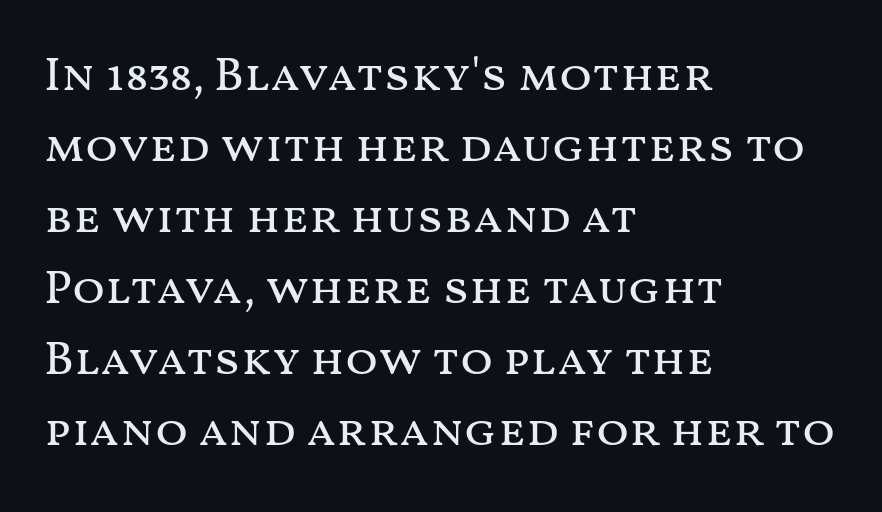
Q: Is the text bold? A: No.
Q: Is the text italic (slanted)? A: No, it is upright.
Q: Is the text underlined? A: No.
Q: How is the paragraph aligned? A: Left-aligned.
Q: Is the spacing between letters normal or unusually wide? A: Normal.
Q: Is the spacing between lines tight, normal or loose? A: Normal.
Q: Width (condensed, normal, or wide)? A: Wide.
Q: Stroke contrast? A: Medium.
Q: x-height? A: Medium.
Q: Monospaced? A: No.
